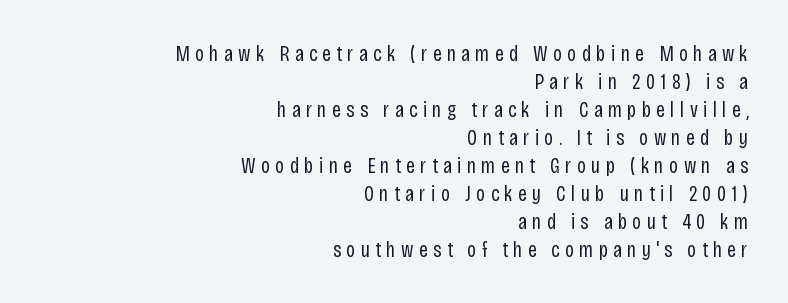
The image shows 22 px text type, upright; set right-aligned, normal line spacing (1.27x), unusually wide letter spacing (+0.24 em), not underlined.
